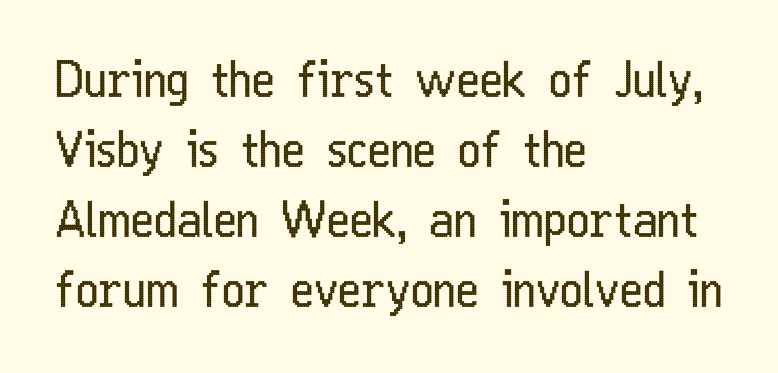
The image shows 49 px regular-weight, condensed sans-serif type, upright; set left-aligned, normal line spacing (1.43x), normal letter spacing, not underlined; low stroke contrast and a medium x-height.
